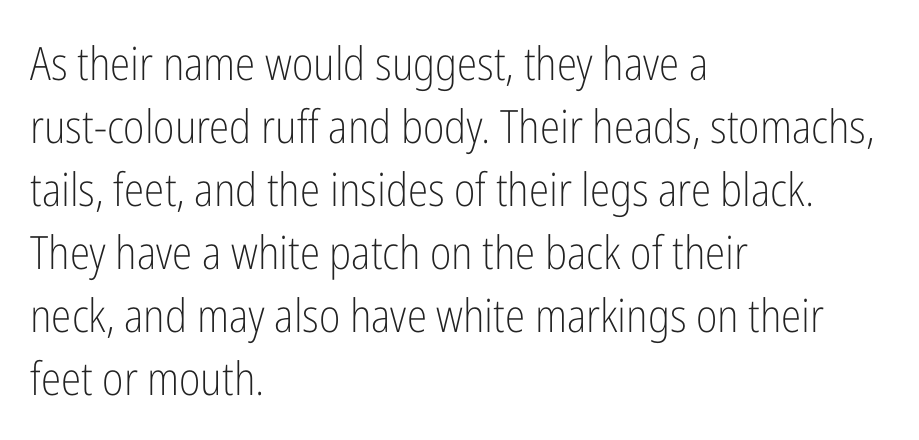
The image shows 46 px light, condensed sans-serif type, upright; set left-aligned, normal line spacing (1.37x), normal letter spacing, not underlined; low stroke contrast and a medium x-height.
